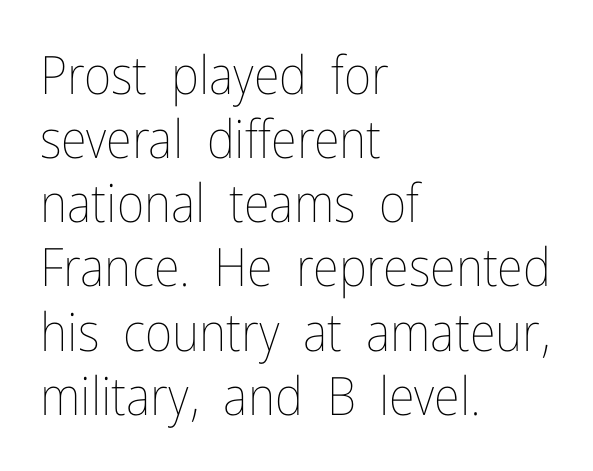
Reading down the block, your eye returns to a fixed left position each line. Notice how the stems are strictly vertical — no italics here. The passage shown has conventional tracking throughout. Stems and bowls with no extra thickness — not bold. Is this a fixed-width face? No — the glyphs have proportional, varying widths. The zone under the glyphs is completely vacant.
